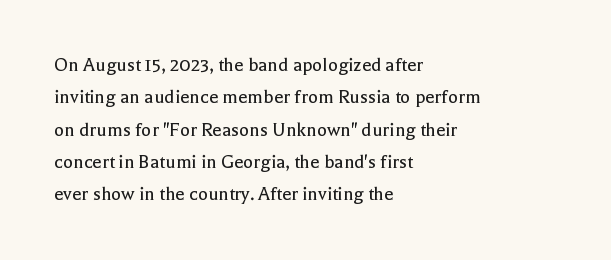
Words float on clear page, feet unadorned. Letters have the restrained weight of plain body copy at most. Horizontal alignment here is leftward, the default for most running prose. Whoever set this chose a conventional vertical rhythm. This sample uses an upright cut, with every glyph sitting square on the baseline.
